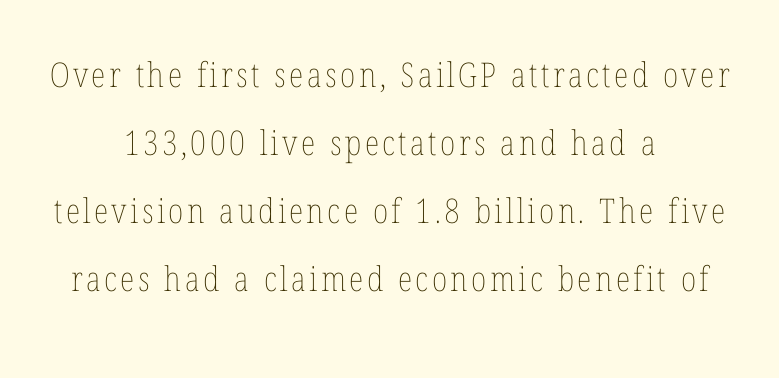
Q: Is the text bold? A: No.
Q: Is the text italic (slanted)? A: No, it is upright.
Q: Is the text underlined? A: No.
Q: How is the paragraph aligned? A: Centered.
Q: Is the spacing between lines tight, normal or loose? A: Loose.
Q: Width (condensed, normal, or wide)? A: Condensed.
Q: Stroke contrast? A: Low.
Q: x-height? A: Medium.
Q: Monospaced? A: No.
